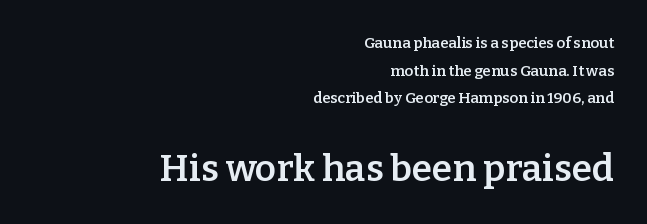
Q: Is the text bold? A: Semi-bold.
Q: Is the text italic (slanted)? A: No, it is upright.
Q: Is the typeface a serif or a sans-serif typeface? A: Serif.
Q: Is the text underlined? A: No.
Q: How is the paragraph aligned? A: Right-aligned.
Q: Is the spacing between letters normal or unusually wide? A: Normal.
Q: Which block of text is set in a larger size, the first (top) or the second (bottom)? A: The second (bottom) one.
Q: Width (condensed, normal, or wide)? A: Normal.
Q: Stroke contrast? A: Low.
Q: x-height? A: Medium.
Q: Monospaced? A: No.
